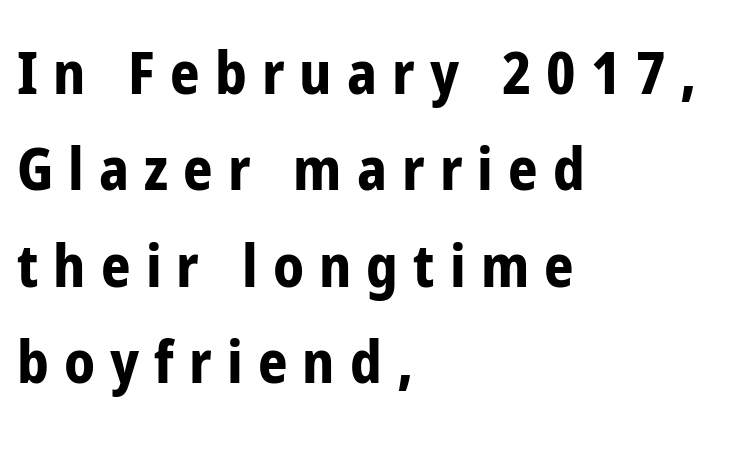
{"serif": "no", "italic": "no", "bold": "yes", "weight": "bold", "width": "condensed", "stroke_contrast": "low", "x_height": "medium", "monospaced": "no", "underline": "no", "align": "left", "line_spacing": "normal", "line_spacing_ratio": 1.66, "letter_spacing": "wide", "letter_spacing_em": 0.26, "glyph_px": 58}
